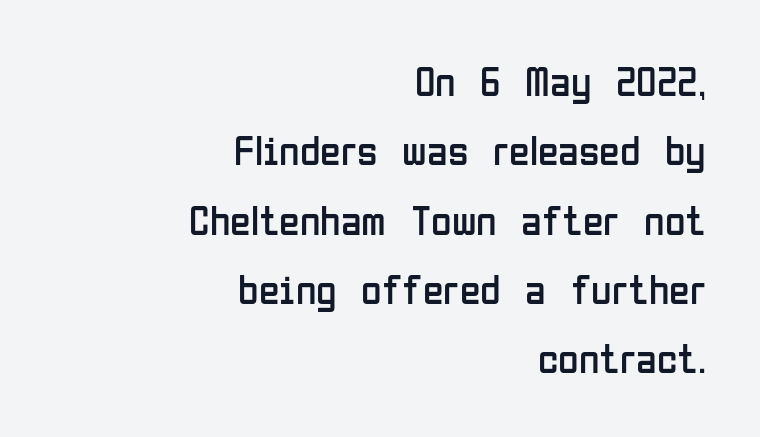
The image shows 42 px regular-weight, condensed sans-serif type, upright; set right-aligned, normal line spacing (1.65x), normal letter spacing, not underlined; low stroke contrast and a medium x-height.
